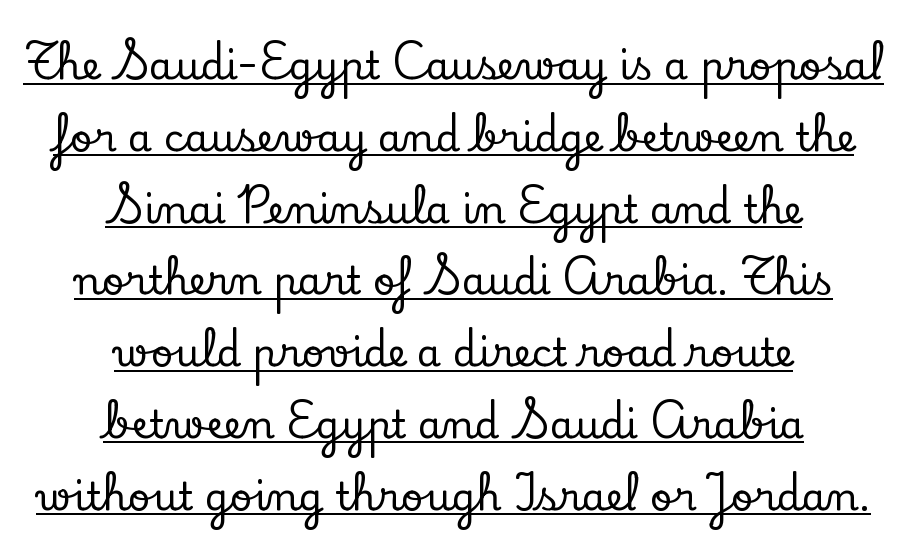
The image shows 39 px serif type, upright; set centered, line spacing 1.84x, normal letter spacing, underlined; low stroke contrast and a small x-height.
